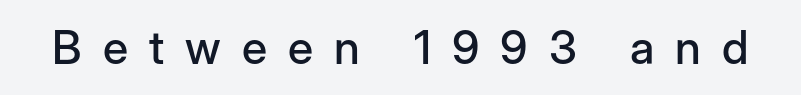
Q: Is the text italic (slanted)? A: No, it is upright.
Q: Is the typeface a serif or a sans-serif typeface? A: Sans-serif.
Q: Is the text underlined? A: No.
Q: Is the spacing between letters normal or unusually wide? A: Unusually wide.
Q: Width (condensed, normal, or wide)? A: Normal.
Q: Stroke contrast? A: Low.
Q: x-height? A: Medium.
Q: Monospaced? A: No.
